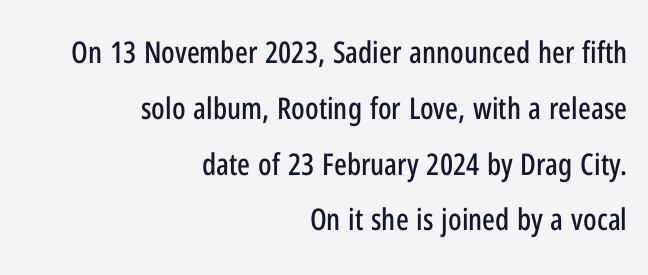
{"serif": "no", "italic": "no", "width": "condensed", "stroke_contrast": "low", "x_height": "medium", "monospaced": "no", "underline": "no", "align": "right", "line_spacing_ratio": 1.86, "letter_spacing": "normal", "letter_spacing_em": 0.0, "glyph_px": 30}
